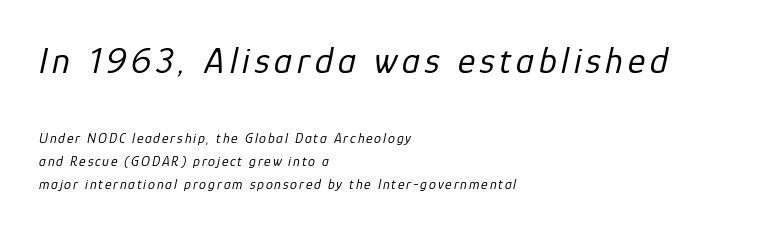
The image shows 37 px regular-weight type, italic (leaning right); set left-aligned, normal line spacing (1.66x), not underlined; the first (top) block is 2.64x larger; low stroke contrast and a medium x-height.
